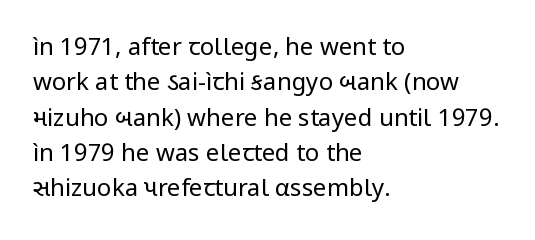
Tracking value appears to be zero — textbook default spacing. Posture: straight, roman, zero tilt. Leftover space on each line is placed entirely after the last word. This is not heavy type; no bold has been used.
